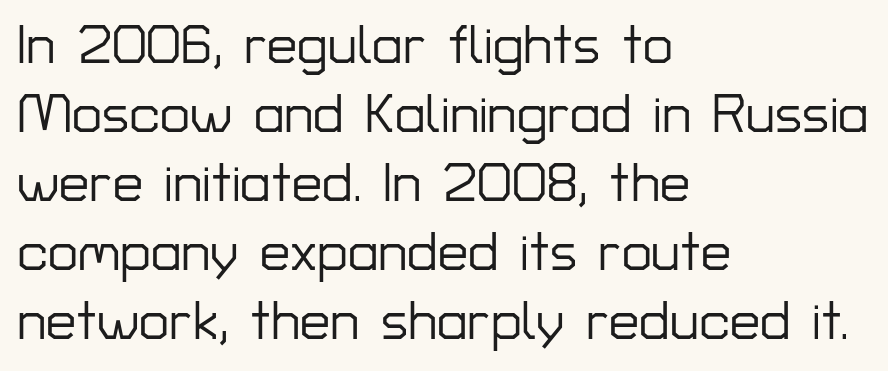
One-word summary of the alignment: left. Do the characters align in a grid? No, the font is proportional. Honestly, the row spacing looks completely unremarkable. This rendering employs a face without finishing strokes, i.e., a sans-serif. Check the space under the baseline: it is left empty. The specimen reads as upright at a glance.
